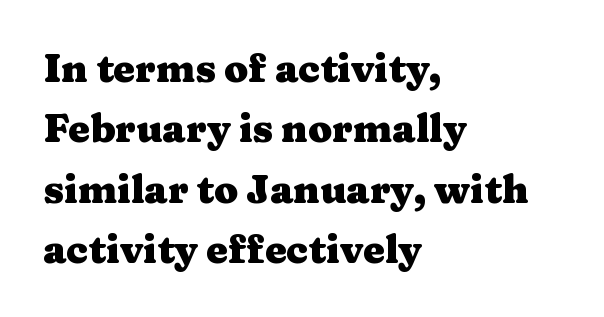
Old-style or modern, the face here clearly has serifs. Anything drawn beneath the words? Only blank space. Weight check: bold — yes, fully. Does extra space separate the letters? No, they use regular spacing. Is this a fixed-width face? No — the glyphs have proportional, varying widths. Each new line begins a customary step beneath the previous one.
